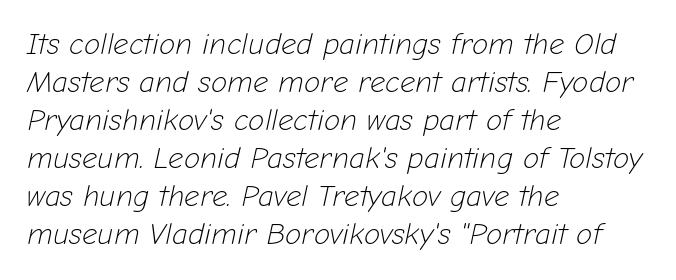
Q: Is the text bold? A: No.
Q: Is the text italic (slanted)? A: Yes, it leans right by about 12 degrees.
Q: Is the text underlined? A: No.
Q: How is the paragraph aligned? A: Left-aligned.
Q: Is the spacing between letters normal or unusually wide? A: Normal.
Q: Is the spacing between lines tight, normal or loose? A: Normal.
Q: Width (condensed, normal, or wide)? A: Normal.
Q: Stroke contrast? A: Low.
Q: x-height? A: Medium.
Q: Monospaced? A: No.
